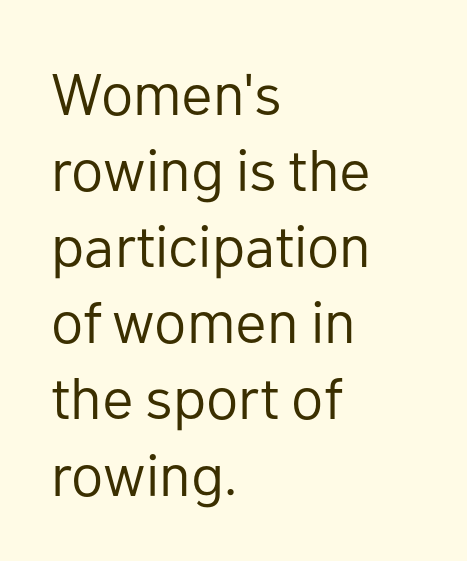
Characters remain perfectly vertical along every line. Default kerning and tracking; the words read as compact shapes. Character widths vary here, with narrow letters taking less room than wide ones. These lines stack with their left ends in a neat column. Regular leading. The weight would be labelled regular, book, light, or lighter still.
